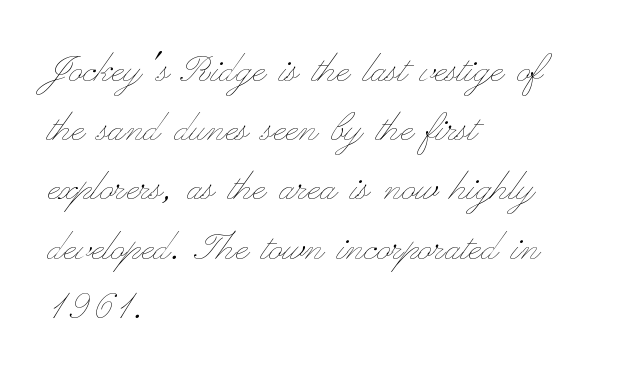
{"bold": "no", "weight": "thin", "width": "wide", "stroke_contrast": "low", "x_height": "small", "monospaced": "no", "underline": "no", "align": "left", "line_spacing": "normal", "line_spacing_ratio": 1.26, "letter_spacing": "normal", "letter_spacing_em": 0.0, "glyph_px": 47}
